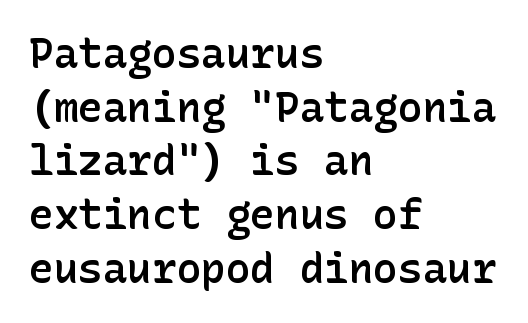
Q: Is the text bold? A: Semi-bold.
Q: Is the text italic (slanted)? A: No, it is upright.
Q: Is the typeface a serif or a sans-serif typeface? A: Sans-serif.
Q: Is the text underlined? A: No.
Q: How is the paragraph aligned? A: Left-aligned.
Q: Is the spacing between letters normal or unusually wide? A: Normal.
Q: Is the spacing between lines tight, normal or loose? A: Normal.
Q: Width (condensed, normal, or wide)? A: Normal.
Q: Stroke contrast? A: Low.
Q: x-height? A: Medium.
